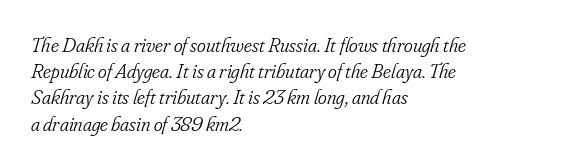
{"italic": "yes", "lean": "right", "slant_degrees": 16, "bold": "no", "underline": "no", "align": "left", "line_spacing": "normal", "line_spacing_ratio": 1.25, "letter_spacing": "normal", "letter_spacing_em": 0.0, "glyph_px": 21}
